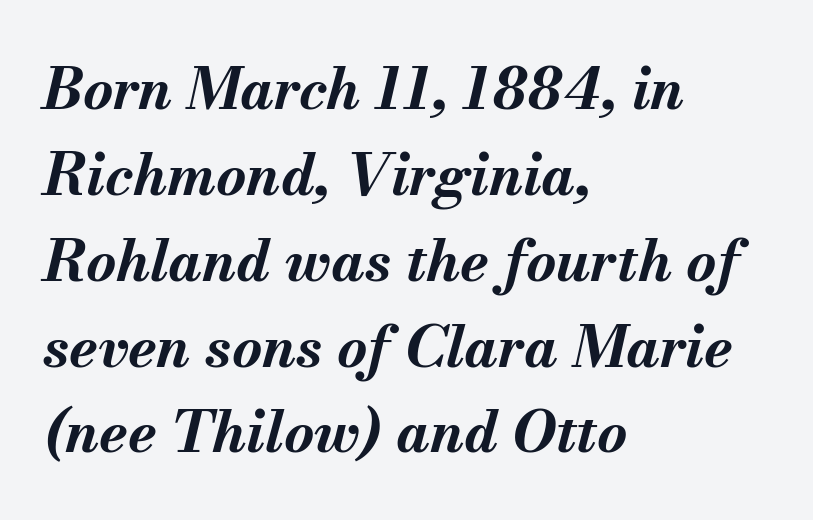
You'd pick this weight for a headline — it's a proper bold. What stands out about the letter spacing? Nothing — it is the standard amount. Has an underline been added? It has not. Looking at the ascenders, they clearly lean. The leading is moderate, giving the passage an even texture. The passage shown is typed in a proportional face where columns would drift.
